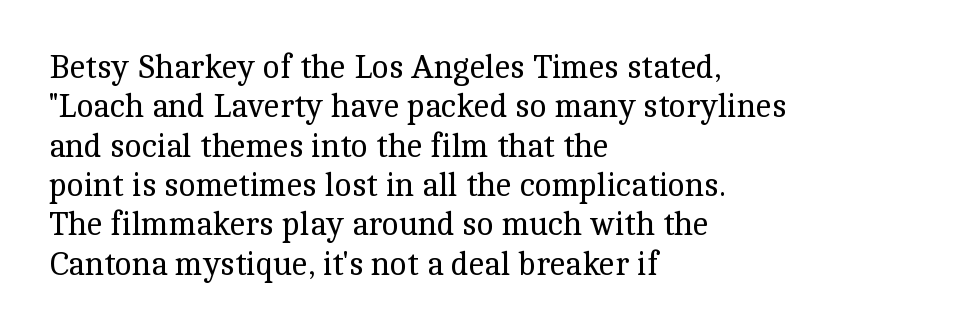
The image shows 32 px regular-weight serif type, upright; set left-aligned, line spacing 1.23x, normal letter spacing, not underlined; a medium x-height.
